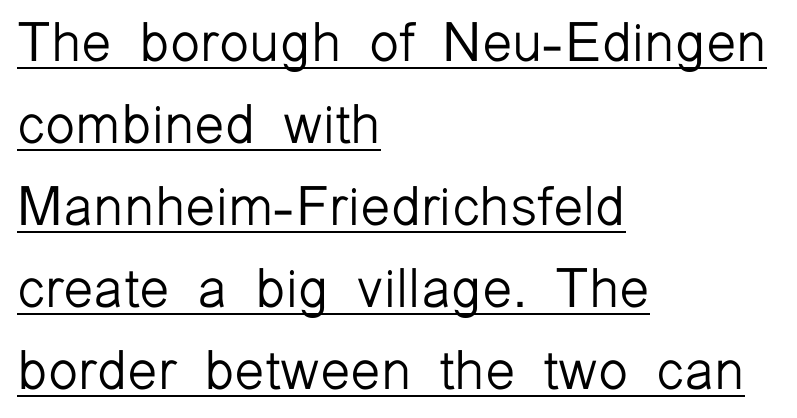
{"serif": "no", "italic": "no", "bold": "no", "weight": "light", "width": "normal", "stroke_contrast": "low", "x_height": "medium", "monospaced": "no", "underline": "yes", "align": "left", "line_spacing": "normal", "line_spacing_ratio": 1.49, "letter_spacing": "normal", "letter_spacing_em": 0.0, "glyph_px": 55}
